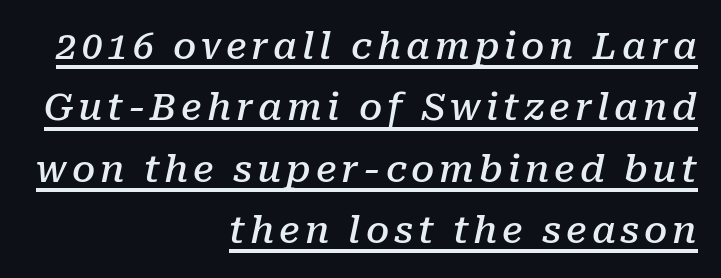
Observe the lean: these are italic letterforms. Each letter keeps its own natural width here, so spacing adapts to shape. Type style note: has serifs. The designer left line spacing at the default. The paragraph has a hard right edge and a soft left edge.
